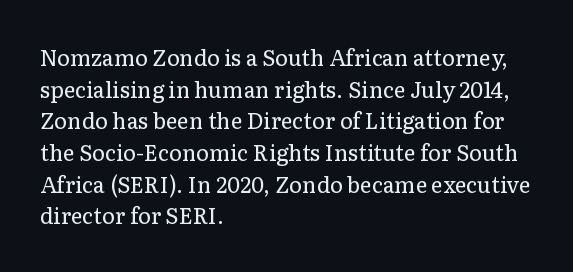
The image shows 22 px text type, upright; set left-aligned, normal line spacing (1.44x), normal letter spacing, not underlined.
